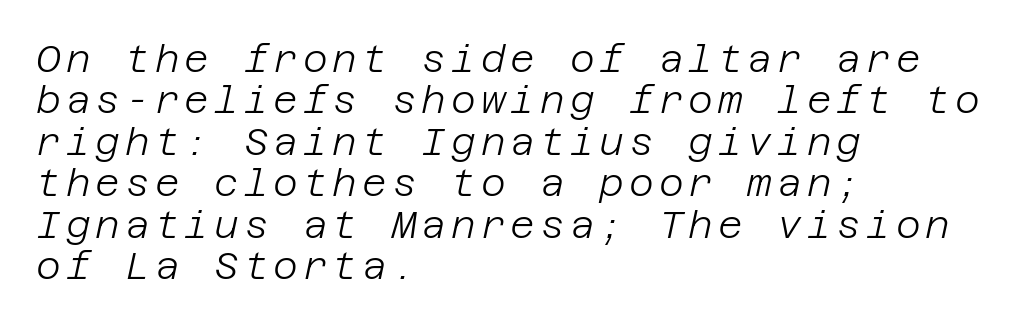
Q: Is the text bold? A: No.
Q: Is the text italic (slanted)? A: Yes, it leans right by about 12 degrees.
Q: Is the text underlined? A: No.
Q: How is the paragraph aligned? A: Left-aligned.
Q: Is the spacing between lines tight, normal or loose? A: Tight.
Q: Width (condensed, normal, or wide)? A: Normal.
Q: Stroke contrast? A: Low.
Q: x-height? A: Large.
